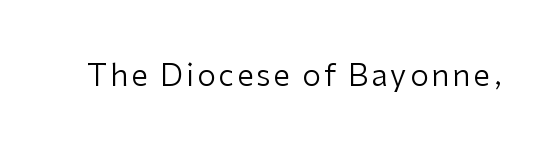
Q: Is the text bold? A: No.
Q: Is the text italic (slanted)? A: No, it is upright.
Q: Is the typeface a serif or a sans-serif typeface? A: Sans-serif.
Q: Is the text underlined? A: No.
Q: Width (condensed, normal, or wide)? A: Normal.
Q: Stroke contrast? A: Low.
Q: x-height? A: Medium.
Q: Monospaced? A: No.
